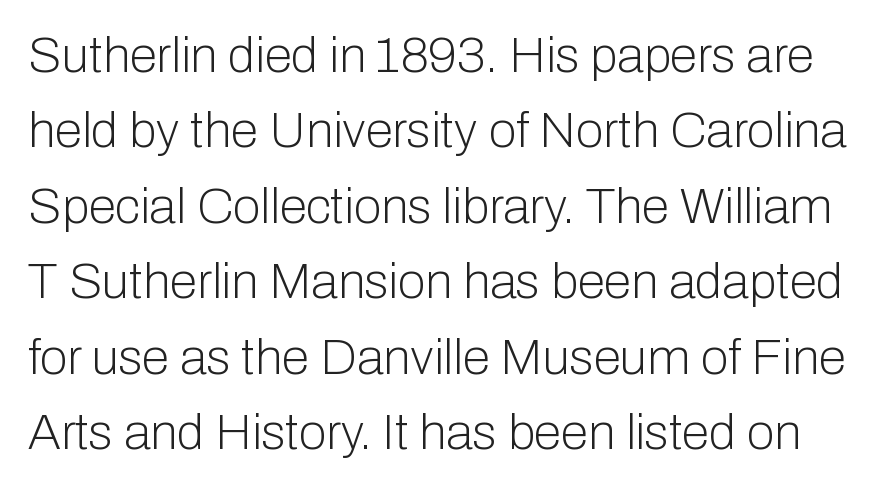
{"serif": "no", "italic": "no", "bold": "no", "weight": "light", "width": "normal", "stroke_contrast": "low", "x_height": "medium", "monospaced": "no", "underline": "no", "line_spacing": "normal", "line_spacing_ratio": 1.51, "letter_spacing": "normal", "letter_spacing_em": 0.0, "glyph_px": 50}
